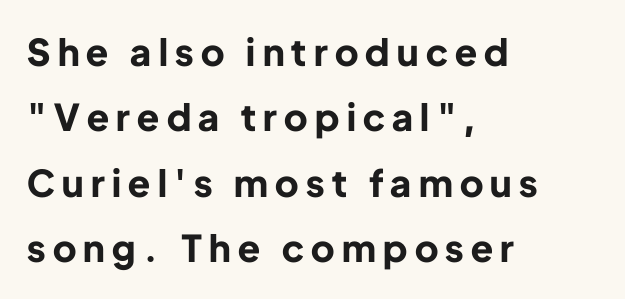
{"serif": "no", "italic": "no", "bold": "yes", "weight": "bold", "width": "normal", "stroke_contrast": "low", "x_height": "medium", "monospaced": "no", "underline": "no", "align": "left", "line_spacing_ratio": 1.77, "letter_spacing": "wide", "letter_spacing_em": 0.2, "glyph_px": 37}
